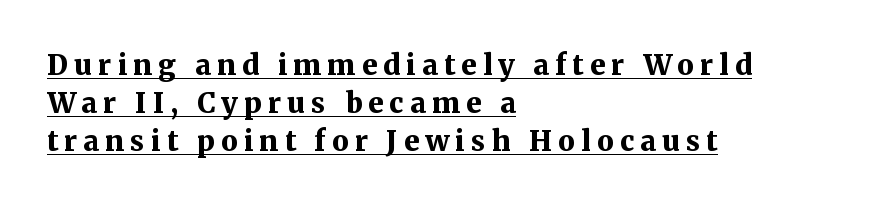
Classification — serif. The letterforms stand isolated, each surrounded by extra space. What's the leading like? Ordinary, nothing unusual. Nope, not italic — everything's standing straight. Look at the stroke-to-counter ratio: heavy, a bold.
